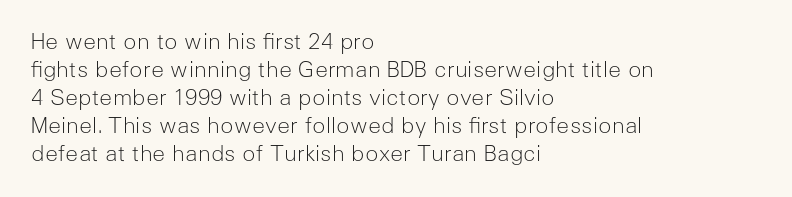
{"italic": "no", "bold": "no", "underline": "no", "align": "left", "line_spacing": "normal", "line_spacing_ratio": 1.27, "letter_spacing": "normal", "letter_spacing_em": 0.0, "glyph_px": 22}
